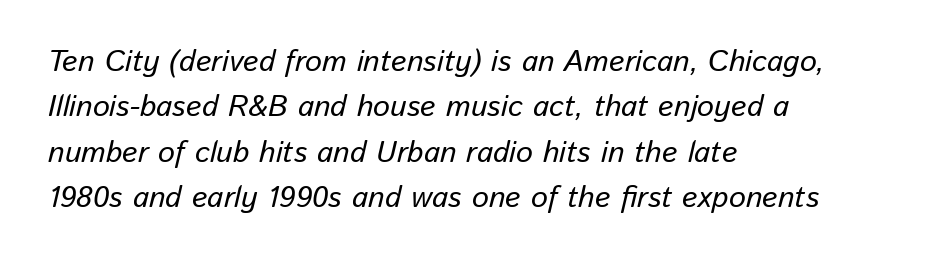
Underline: absent. The text block is weighted toward the left margin, trailing off unevenly rightward. The face used here has a pronounced slope to its letters. The leading is moderate, giving the passage an even texture. Here the designer chose a conventional face with non-uniform glyph widths. Look at the tracking — it's just the regular setting, nothing added.
